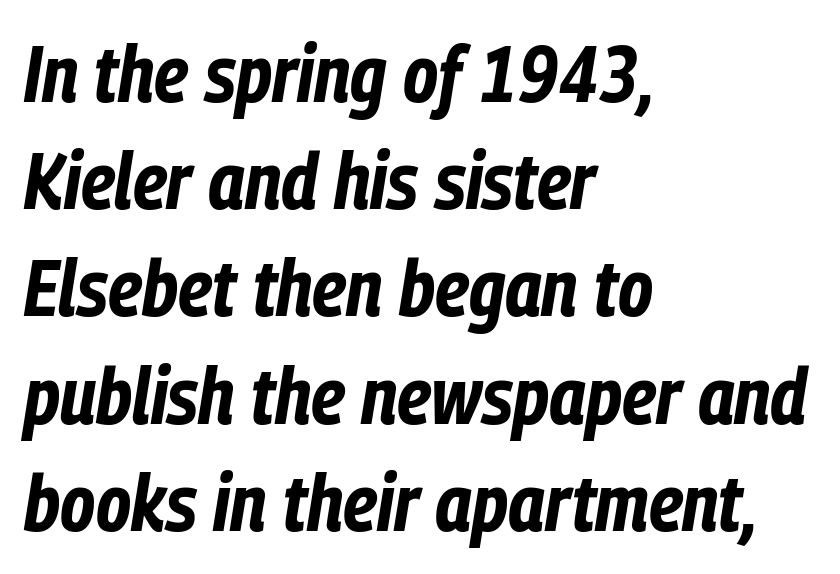
You could call the tracking neutral — neither tight nor loose. Varying glyph widths throughout — classic text-font behaviour. This is oblique type, the kind used for emphasis or titles. The characters look thick and weighty, a clear bold. Leading matches the norm, producing a regular column. Compared with a centered layout, this one pins lines to the left instead.
